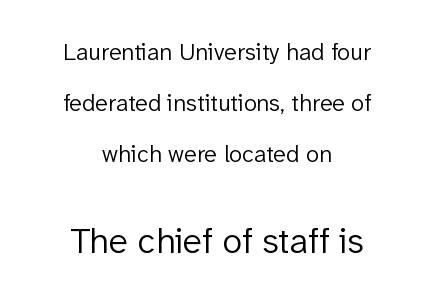
Q: Is the text bold? A: No.
Q: Is the text italic (slanted)? A: No, it is upright.
Q: Is the typeface a serif or a sans-serif typeface? A: Sans-serif.
Q: Is the text underlined? A: No.
Q: How is the paragraph aligned? A: Centered.
Q: Is the spacing between letters normal or unusually wide? A: Normal.
Q: Is the spacing between lines tight, normal or loose? A: Loose.
Q: Which block of text is set in a larger size, the first (top) or the second (bottom)? A: The second (bottom) one.
Q: Width (condensed, normal, or wide)? A: Normal.
Q: Stroke contrast? A: Low.
Q: x-height? A: Medium.
Q: Monospaced? A: No.
